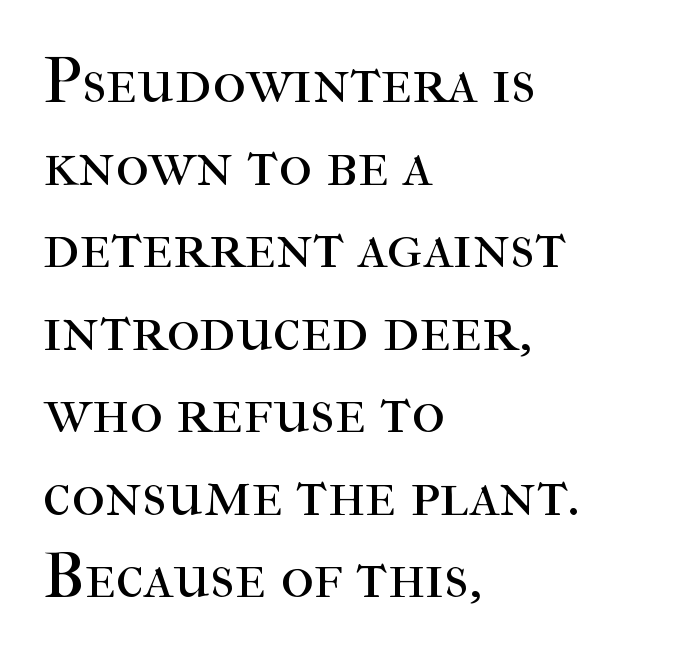
The image shows 64 px regular-weight serif type, upright; set left-aligned, normal line spacing (1.29x), normal letter spacing, not underlined; high stroke contrast and a medium x-height.
